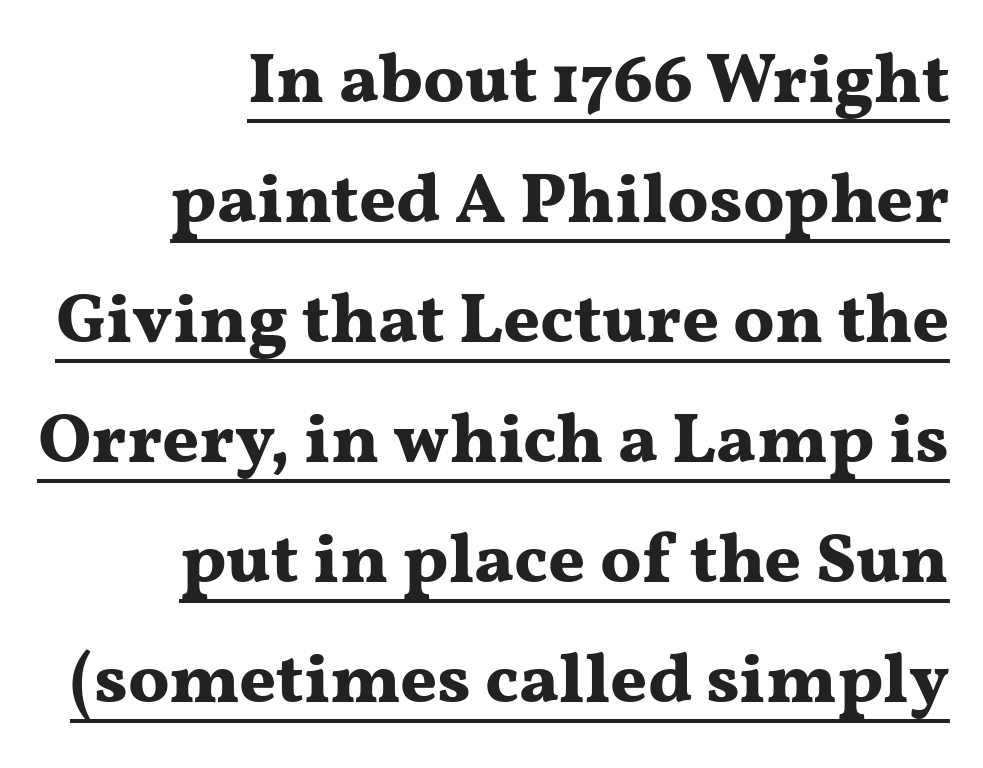
The specimen includes a rule beneath the text block's lines. Serifs: yes, visible at the terminals of the letterforms. The letters stand upright; this is a roman face. These lines are rendered in a variable-pitch font.
